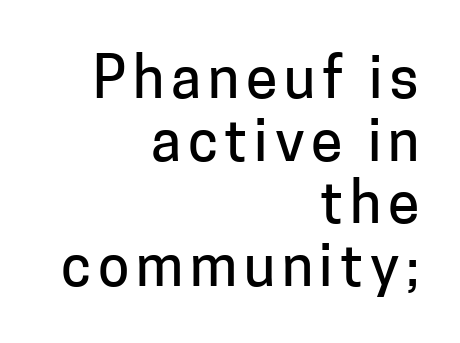
Q: Is the text italic (slanted)? A: No, it is upright.
Q: Is the typeface a serif or a sans-serif typeface? A: Sans-serif.
Q: Is the text underlined? A: No.
Q: How is the paragraph aligned? A: Right-aligned.
Q: Is the spacing between lines tight, normal or loose? A: Tight.
Q: Width (condensed, normal, or wide)? A: Normal.
Q: Stroke contrast? A: Low.
Q: x-height? A: Medium.
Q: Monospaced? A: No.
